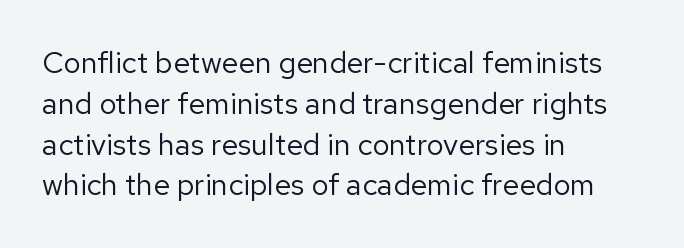
Characters remain perfectly vertical along every line. Stem width sits at or under what a default text font uses. Only glyphs here, with clear space below each row. The vertical gap from one line to the next is medium. Each letter keeps its own natural width here, so spacing adapts to shape.
